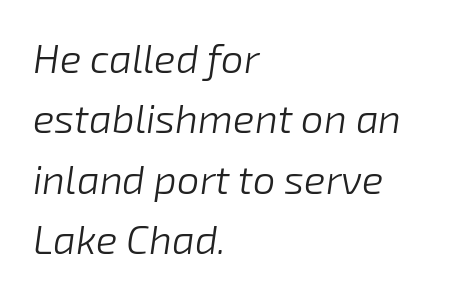
Q: Is the text bold? A: No.
Q: Is the text italic (slanted)? A: Yes, it leans right by about 8 degrees.
Q: Is the text underlined? A: No.
Q: How is the paragraph aligned? A: Left-aligned.
Q: Is the spacing between letters normal or unusually wide? A: Normal.
Q: Is the spacing between lines tight, normal or loose? A: Normal.
Q: Width (condensed, normal, or wide)? A: Normal.
Q: Stroke contrast? A: Low.
Q: x-height? A: Medium.
Q: Monospaced? A: No.
